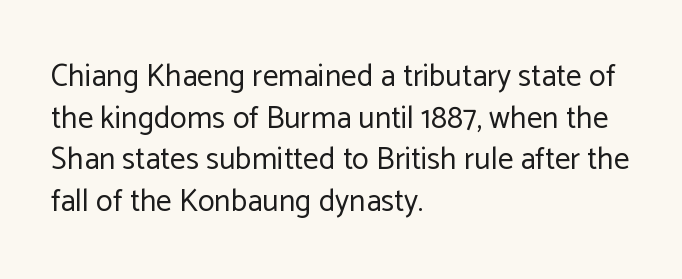
{"serif": "no", "italic": "no", "bold": "no", "weight": "regular", "width": "normal", "stroke_contrast": "low", "x_height": "medium", "monospaced": "no", "underline": "no", "align": "left", "line_spacing": "normal", "line_spacing_ratio": 1.34, "letter_spacing": "normal", "letter_spacing_em": 0.0, "glyph_px": 31}
